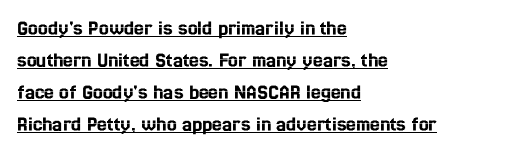
Q: Is the text italic (slanted)? A: No, it is upright.
Q: Is the text underlined? A: Yes.
Q: How is the paragraph aligned? A: Left-aligned.
Q: Is the spacing between letters normal or unusually wide? A: Normal.
Q: Is the spacing between lines tight, normal or loose? A: Normal.
